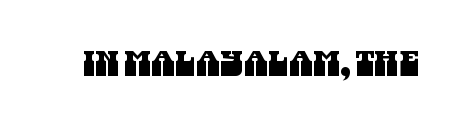
The area under the type is left untouched. The face used here is proportionally spaced, like ordinary book or web type. I'd call this a sans setting — the letters go barefoot. The tracking reads as untouched default to a designer's eye.
